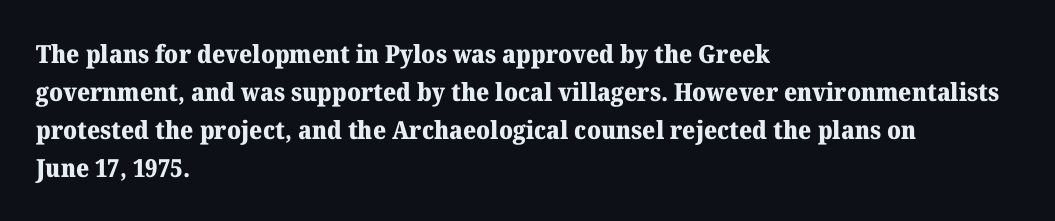
{"italic": "no", "bold": "yes", "underline": "no", "align": "left", "line_spacing": "normal", "line_spacing_ratio": 1.52, "letter_spacing": "normal", "letter_spacing_em": 0.0, "glyph_px": 25}
